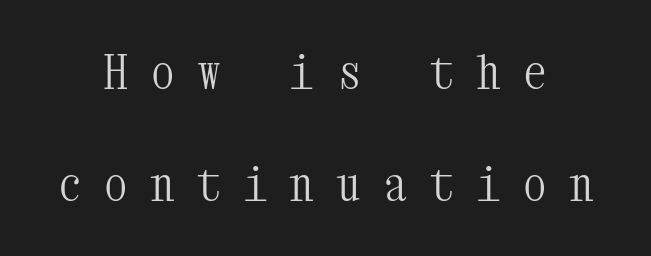
{"serif": "yes", "italic": "no", "bold": "no", "weight": "light", "width": "condensed", "stroke_contrast": "medium", "x_height": "medium", "monospaced": "yes", "underline": "no", "align": "center", "line_spacing": "loose", "line_spacing_ratio": 2.39, "letter_spacing": "wide", "letter_spacing_em": 0.49, "glyph_px": 47}
